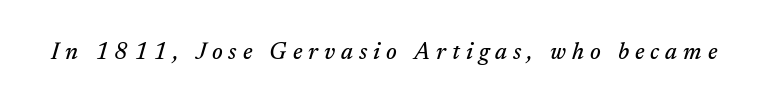
The zone under the glyphs is completely vacant. Tall strokes in this sample are angled rather than plumb. Compared with typical body copy, the letter spacing here is much looser.
